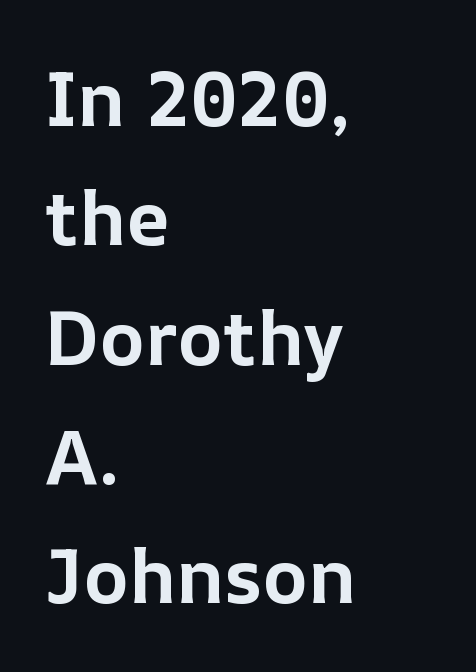
Honestly, there is no underline to notice here at all. The rendering keeps characters at their native spacing. This block has exactly the height ordinary leading produces. The passage shown is typed in a proportional face where columns would drift. This sample uses an upright cut, with every glyph sitting square on the baseline.
